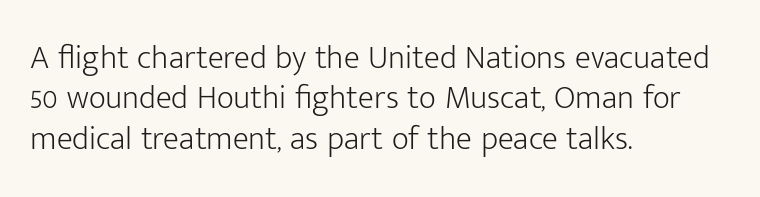
Which margin do the lines hug? The left one — the right edge is uneven. Rendered with straight, roman letterforms. The letters advance in unequal steps, a hallmark of proportional type. The type is set solid horizontally, with unmodified tracking.
